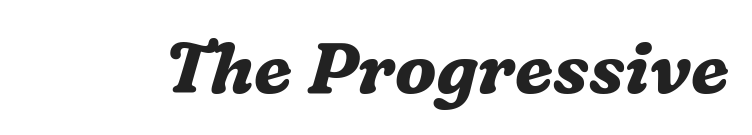
{"serif": "yes", "italic": "yes", "lean": "right", "slant_degrees": 16, "bold": "yes", "weight": "bold", "width": "normal", "stroke_contrast": "medium", "x_height": "medium", "monospaced": "no", "underline": "no", "letter_spacing": "normal", "letter_spacing_em": 0.0, "glyph_px": 71}
